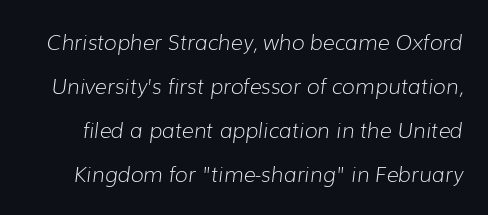
{"italic": "yes", "lean": "right", "slant_degrees": 7, "bold": "no", "underline": "no", "line_spacing": "loose", "line_spacing_ratio": 2.1, "letter_spacing": "normal", "letter_spacing_em": 0.0, "glyph_px": 21}
